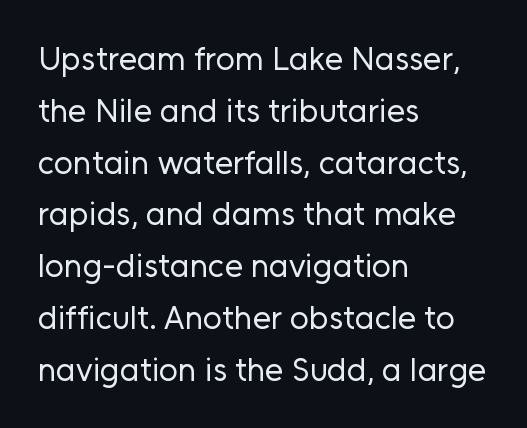
Q: Is the text bold? A: No.
Q: Is the text italic (slanted)? A: No, it is upright.
Q: Is the typeface a serif or a sans-serif typeface? A: Sans-serif.
Q: Is the text underlined? A: No.
Q: How is the paragraph aligned? A: Left-aligned.
Q: Is the spacing between letters normal or unusually wide? A: Normal.
Q: Is the spacing between lines tight, normal or loose? A: Normal.
Q: Width (condensed, normal, or wide)? A: Normal.
Q: Stroke contrast? A: Low.
Q: x-height? A: Medium.
Q: Monospaced? A: No.
